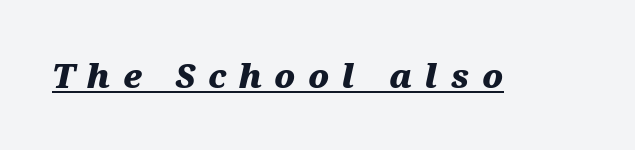
{"italic": "yes", "lean": "right", "slant_degrees": 12, "bold": "yes", "weight": "heavy", "width": "wide", "stroke_contrast": "medium", "x_height": "medium", "monospaced": "no", "underline": "yes", "letter_spacing": "wide", "letter_spacing_em": 0.38, "glyph_px": 33}
